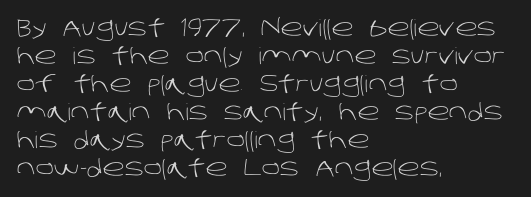
The image shows 23 px text type; set left-aligned, line spacing 1.22x, normal letter spacing, not underlined.
